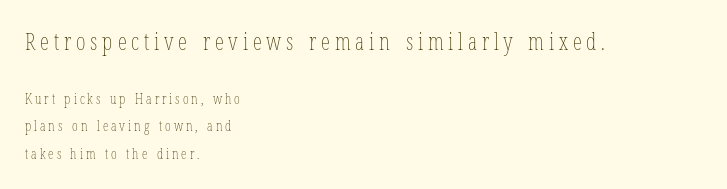
Q: Is the text bold? A: No.
Q: Is the text italic (slanted)? A: No, it is upright.
Q: Is the text underlined? A: No.
Q: How is the paragraph aligned? A: Left-aligned.
Q: Is the spacing between letters normal or unusually wide? A: Unusually wide.
Q: Is the spacing between lines tight, normal or loose? A: Loose.
Q: Which block of text is set in a larger size, the first (top) or the second (bottom)? A: The first (top) one.
